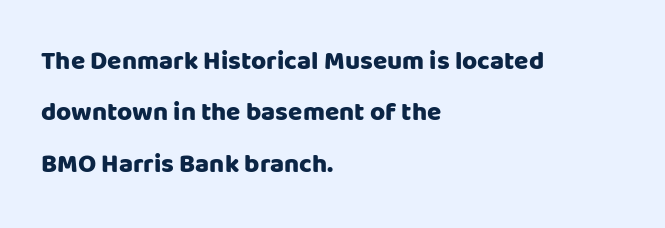
{"italic": "no", "bold": "yes", "underline": "no", "align": "left", "line_spacing": "loose", "line_spacing_ratio": 1.98, "letter_spacing": "normal", "letter_spacing_em": 0.0, "glyph_px": 26}
